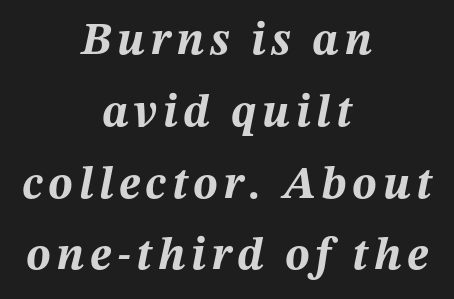
{"italic": "yes", "lean": "right", "slant_degrees": 12, "bold": "yes", "weight": "bold", "width": "normal", "stroke_contrast": "medium", "x_height": "medium", "monospaced": "no", "underline": "no", "align": "center", "line_spacing": "normal", "line_spacing_ratio": 1.56, "glyph_px": 46}
